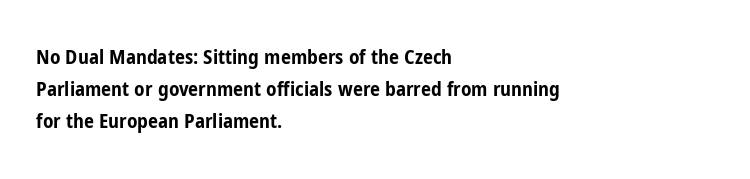
{"italic": "no", "bold": "yes", "underline": "no", "align": "left", "line_spacing": "normal", "line_spacing_ratio": 1.59, "letter_spacing": "normal", "letter_spacing_em": 0.0, "glyph_px": 20}
